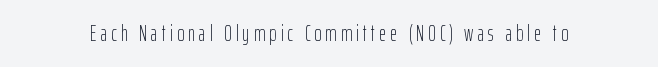
The image shows 22 px text type, upright; set not underlined.
